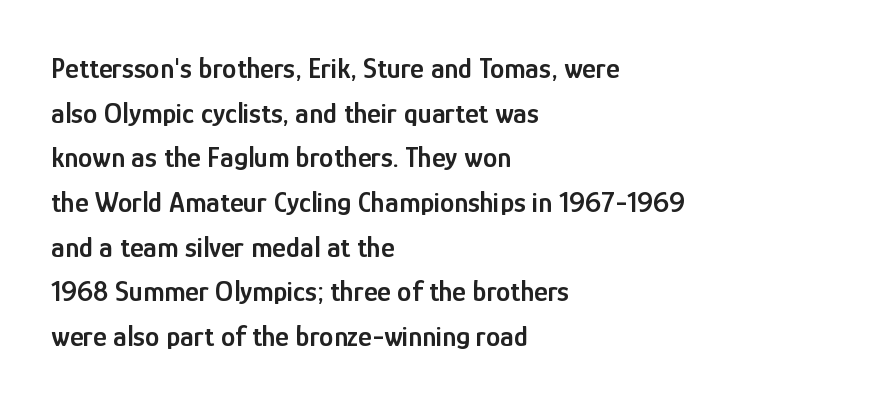
Q: Is the text bold? A: Semi-bold.
Q: Is the text italic (slanted)? A: No, it is upright.
Q: Is the typeface a serif or a sans-serif typeface? A: Sans-serif.
Q: Is the text underlined? A: No.
Q: How is the paragraph aligned? A: Left-aligned.
Q: Is the spacing between letters normal or unusually wide? A: Normal.
Q: Is the spacing between lines tight, normal or loose? A: Normal.
Q: Width (condensed, normal, or wide)? A: Condensed.
Q: Stroke contrast? A: Low.
Q: x-height? A: Medium.
Q: Monospaced? A: No.
